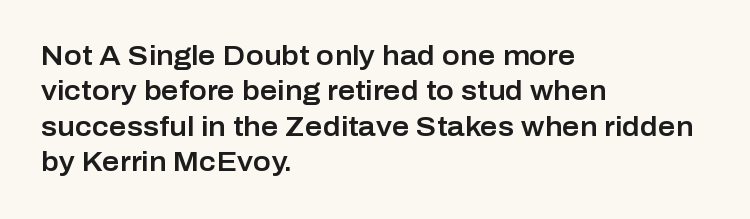
The image shows 27 px text type, upright; set left-aligned, normal line spacing (1.31x), normal letter spacing, not underlined.
